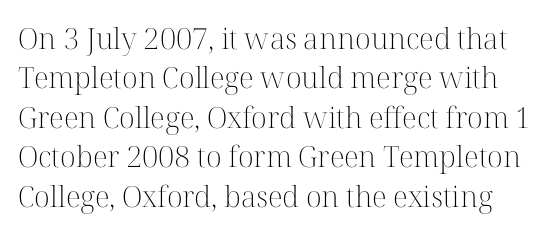
Decoration check: the copy has no underline. Successive baselines arrive at the customary interval. Check where the strokes stop: tiny serifs finish them off. Each word holds together tightly as a unit, with standard inter-letter gaps. These lines are rendered in a variable-pitch font.
